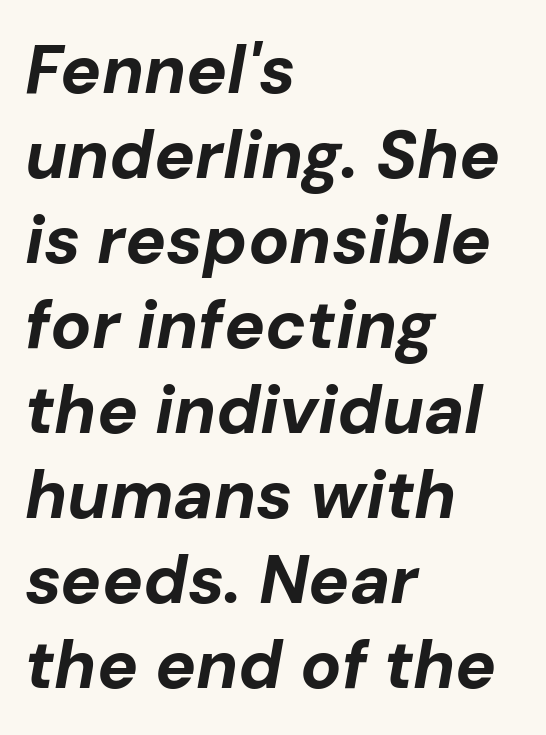
{"italic": "yes", "lean": "right", "slant_degrees": 10, "bold": "yes", "weight": "bold", "width": "normal", "stroke_contrast": "low", "x_height": "medium", "monospaced": "no", "underline": "no", "align": "left", "line_spacing": "normal", "line_spacing_ratio": 1.25, "letter_spacing": "normal", "letter_spacing_em": 0.0, "glyph_px": 68}
